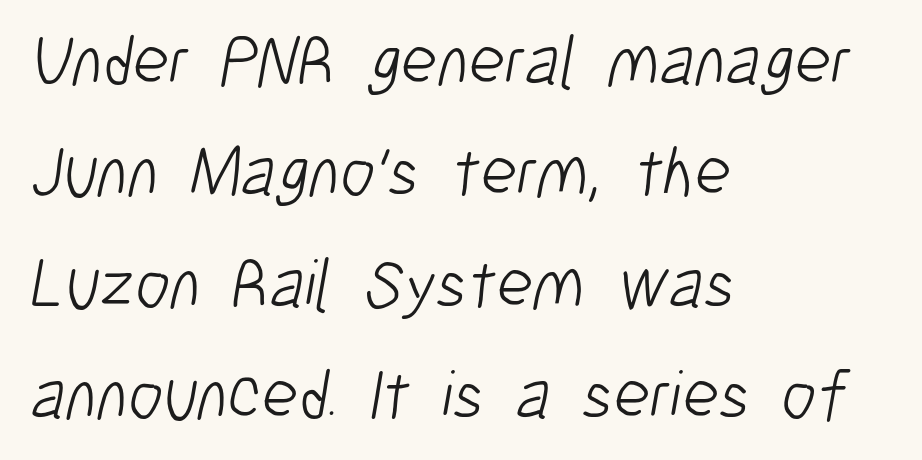
The image shows 70 px light, condensed sans-serif type; set left-aligned, normal line spacing (1.59x), normal letter spacing, not underlined; low stroke contrast and a medium x-height.
